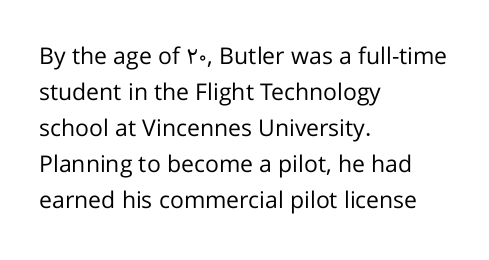
The image shows 23 px text type, upright; set left-aligned, normal line spacing (1.57x), normal letter spacing, not underlined.
